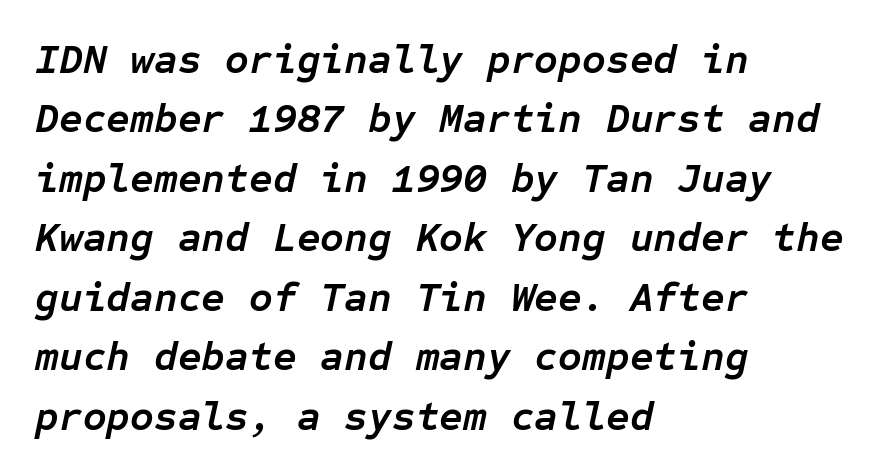
{"italic": "yes", "lean": "right", "slant_degrees": 12, "bold": "yes", "weight": "semibold", "width": "normal", "stroke_contrast": "low", "x_height": "medium", "monospaced": "yes", "underline": "no", "align": "left", "line_spacing": "normal", "line_spacing_ratio": 1.45, "letter_spacing": "normal", "letter_spacing_em": 0.0, "glyph_px": 41}
